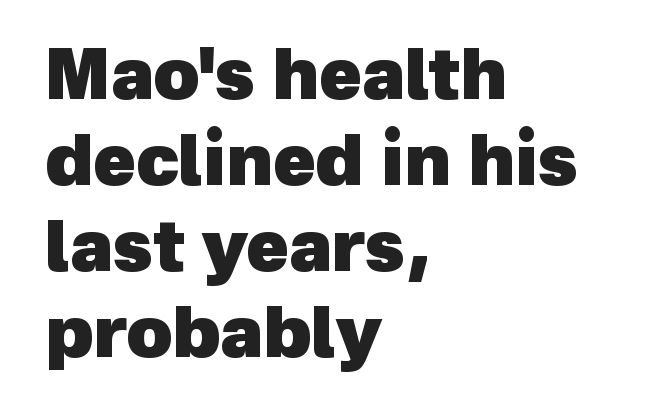
This sample has the flowing, uneven cadence of proportional lettering. Look at the stroke-to-counter ratio: heavy, a bold. Is the letter spacing exaggerated? No — it looks like the ordinary default. This rendering uses left alignment, leaving the right contour irregular. Nope, no serifs anywhere on these letters.
